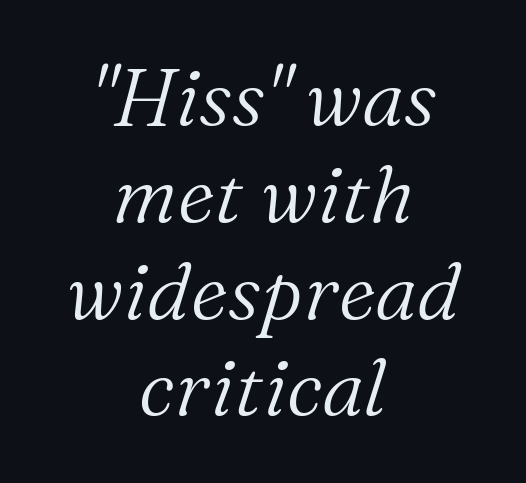
Q: Is the text bold? A: No.
Q: Is the text italic (slanted)? A: Yes, it leans right by about 16 degrees.
Q: Is the typeface a serif or a sans-serif typeface? A: Serif.
Q: Is the text underlined? A: No.
Q: How is the paragraph aligned? A: Centered.
Q: Is the spacing between letters normal or unusually wide? A: Normal.
Q: Width (condensed, normal, or wide)? A: Normal.
Q: Stroke contrast? A: Medium.
Q: x-height? A: Medium.
Q: Monospaced? A: No.
